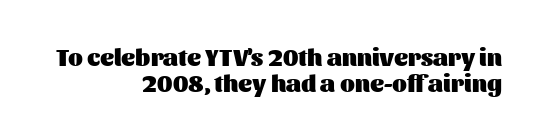
The image shows 24 px bold type, upright; set right-aligned, tight line spacing (1.09x), normal letter spacing, not underlined.
